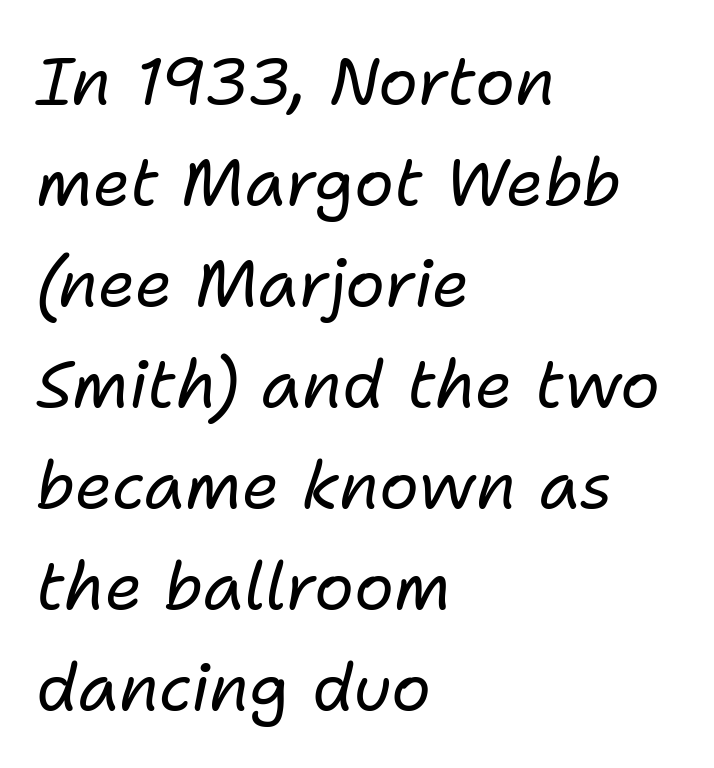
{"italic": "yes", "lean": "right", "slant_degrees": 11, "bold": "no", "weight": "regular", "width": "normal", "stroke_contrast": "low", "x_height": "medium", "monospaced": "no", "underline": "no", "align": "left", "line_spacing": "normal", "line_spacing_ratio": 1.53, "letter_spacing": "normal", "letter_spacing_em": 0.0, "glyph_px": 66}
